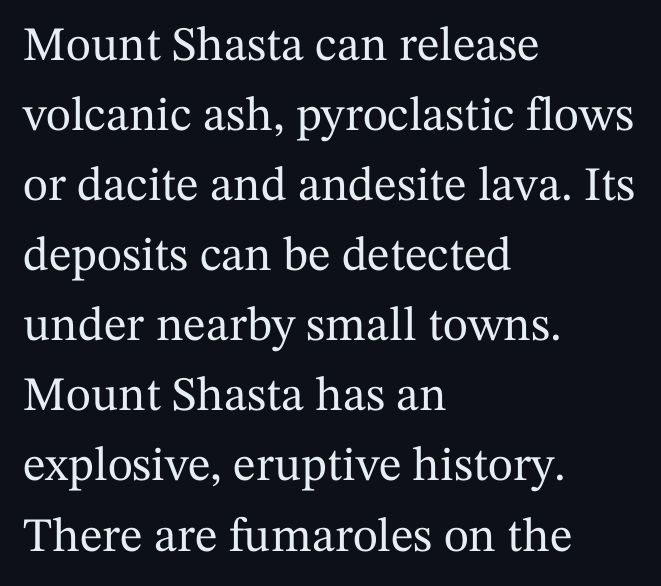
A typesetter would mark this as roman, not italic. The face used here is proportionally spaced, like ordinary book or web type. A typesetter would call this leading conventional body-copy spacing. Left-aligned paragraph, ragged on the right.
